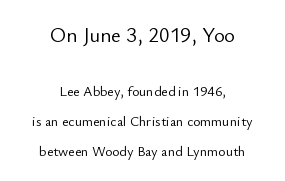
Q: Is the text bold? A: No.
Q: Is the text italic (slanted)? A: No, it is upright.
Q: Is the text underlined? A: No.
Q: How is the paragraph aligned? A: Centered.
Q: Is the spacing between letters normal or unusually wide? A: Normal.
Q: Is the spacing between lines tight, normal or loose? A: Loose.
Q: Which block of text is set in a larger size, the first (top) or the second (bottom)? A: The first (top) one.
